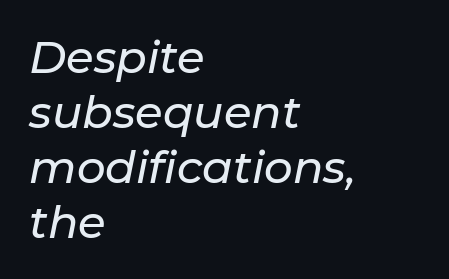
{"italic": "yes", "lean": "right", "slant_degrees": 11, "width": "normal", "stroke_contrast": "low", "x_height": "medium", "monospaced": "no", "underline": "no", "align": "left", "line_spacing_ratio": 1.22, "letter_spacing": "normal", "letter_spacing_em": 0.0, "glyph_px": 45}
